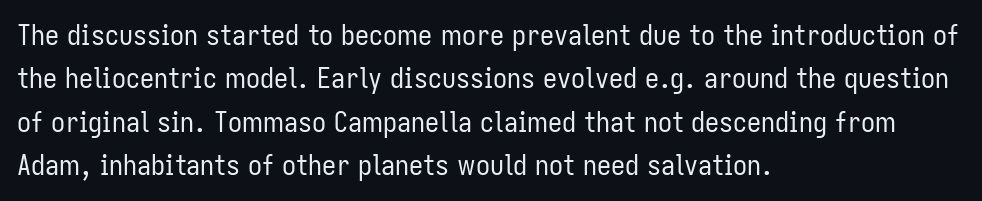
Character widths vary here, with narrow letters taking less room than wide ones. Each word holds together tightly as a unit, with standard inter-letter gaps. The text block is weighted toward the left margin, trailing off unevenly rightward. The rendering shows plain stroke endings on the letterforms — a sans-serif design. A clean baseline with only descenders dipping below it.
